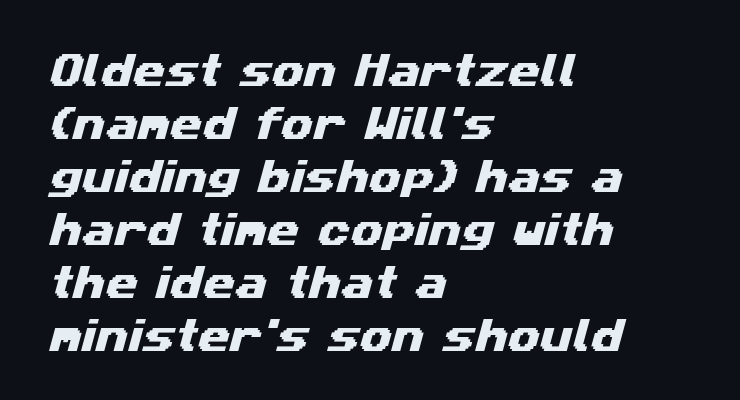
The foot of each line stays bare and open. Note the varied advance widths — an 'i' is clearly narrower than an 'm'. Serifs: no, the terminals of the letterforms are clean. Nobody touched the tracking dial on this one.
